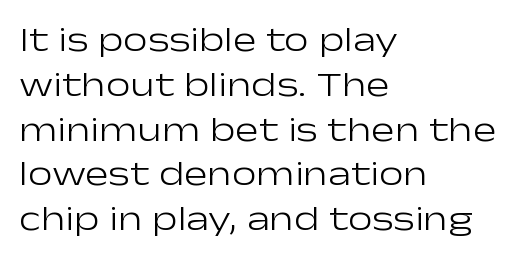
Q: Is the text bold? A: No.
Q: Is the text italic (slanted)? A: No, it is upright.
Q: Is the typeface a serif or a sans-serif typeface? A: Sans-serif.
Q: Is the text underlined? A: No.
Q: How is the paragraph aligned? A: Left-aligned.
Q: Is the spacing between letters normal or unusually wide? A: Normal.
Q: Is the spacing between lines tight, normal or loose? A: Normal.
Q: Width (condensed, normal, or wide)? A: Wide.
Q: Stroke contrast? A: Low.
Q: x-height? A: Medium.
Q: Monospaced? A: No.
